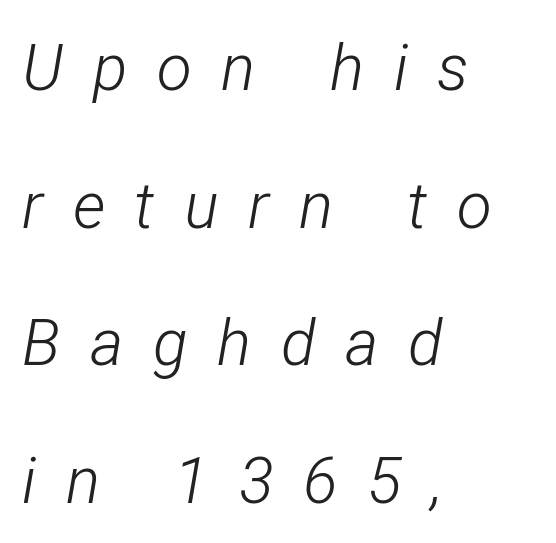
The image shows 64 px light, condensed type, italic (leaning right); set left-aligned, loose line spacing (2.15x), unusually wide letter spacing (+0.46 em), not underlined; low stroke contrast and a medium x-height.
